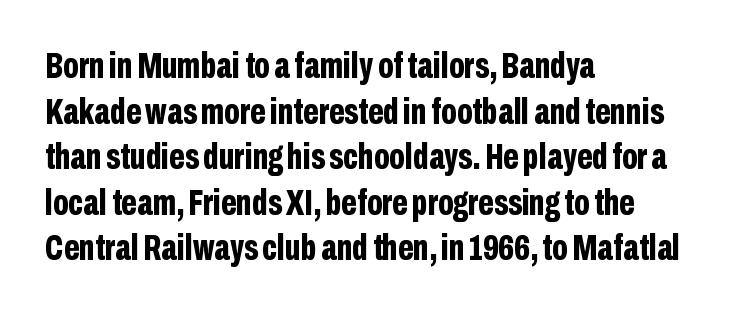
{"serif": "no", "italic": "no", "bold": "yes", "weight": "bold", "width": "condensed", "stroke_contrast": "low", "x_height": "medium", "monospaced": "no", "underline": "no", "align": "left", "line_spacing_ratio": 1.23, "letter_spacing": "normal", "letter_spacing_em": 0.0, "glyph_px": 37}
